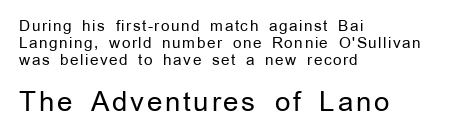
The image shows 27 px text type, upright; set left-aligned, tight line spacing (1.12x), not underlined; the second (bottom) block is 1.8x larger.
